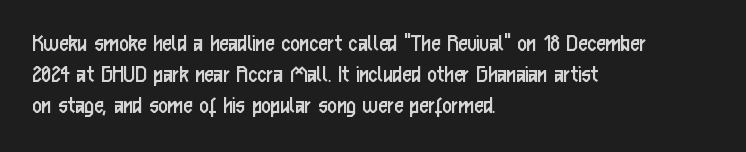
{"italic": "no", "bold": "no", "underline": "no", "align": "left", "line_spacing_ratio": 1.2, "letter_spacing": "normal", "letter_spacing_em": 0.0, "glyph_px": 26}
